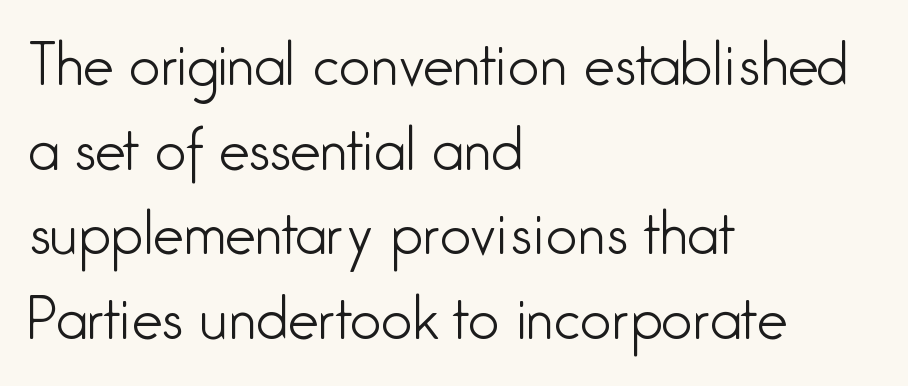
Q: Is the text bold? A: No.
Q: Is the text italic (slanted)? A: No, it is upright.
Q: Is the typeface a serif or a sans-serif typeface? A: Sans-serif.
Q: Is the text underlined? A: No.
Q: How is the paragraph aligned? A: Left-aligned.
Q: Is the spacing between letters normal or unusually wide? A: Normal.
Q: Is the spacing between lines tight, normal or loose? A: Normal.
Q: Width (condensed, normal, or wide)? A: Condensed.
Q: Stroke contrast? A: Low.
Q: x-height? A: Medium.
Q: Monospaced? A: No.
